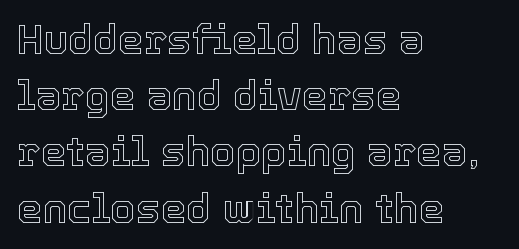
Q: Is the text italic (slanted)? A: No, it is upright.
Q: Is the text underlined? A: No.
Q: How is the paragraph aligned? A: Left-aligned.
Q: Is the spacing between letters normal or unusually wide? A: Normal.
Q: Is the spacing between lines tight, normal or loose? A: Normal.
Q: Width (condensed, normal, or wide)? A: Normal.
Q: x-height? A: Medium.
Q: Monospaced? A: No.
